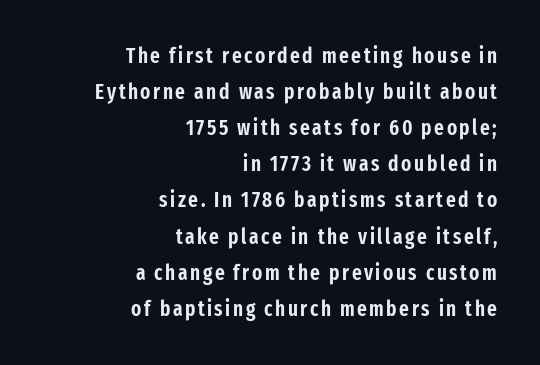
The image shows 21 px text type, upright; set right-aligned, line spacing 1.72x, not underlined.
